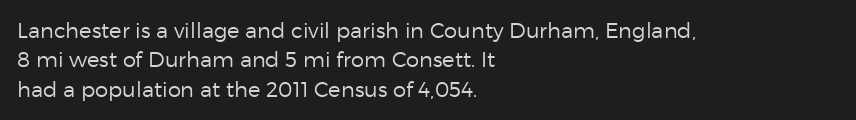
{"italic": "no", "bold": "no", "underline": "no", "align": "left", "line_spacing": "normal", "line_spacing_ratio": 1.4, "letter_spacing": "normal", "letter_spacing_em": 0.0, "glyph_px": 21}
